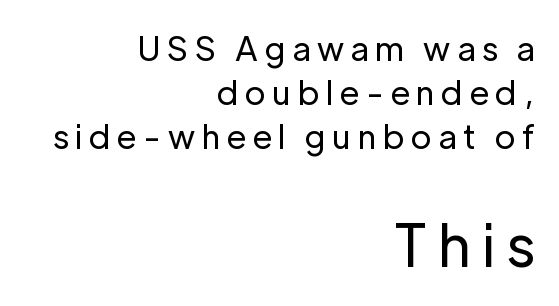
The letters advance in unequal steps, a hallmark of proportional type. The characters display no serif detailing; their extremities are plain. Weight: not bold — regular or lighter. Rule under the text: the space is simply empty. These lines have a slow, spaced-out rhythm from letter to letter.
